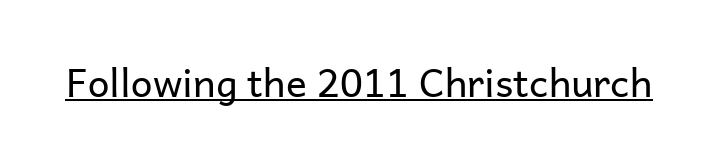
Q: Is the text bold? A: No.
Q: Is the text italic (slanted)? A: No, it is upright.
Q: Is the typeface a serif or a sans-serif typeface? A: Sans-serif.
Q: Is the text underlined? A: Yes.
Q: Is the spacing between letters normal or unusually wide? A: Normal.
Q: Width (condensed, normal, or wide)? A: Normal.
Q: Stroke contrast? A: Low.
Q: x-height? A: Medium.
Q: Monospaced? A: No.
